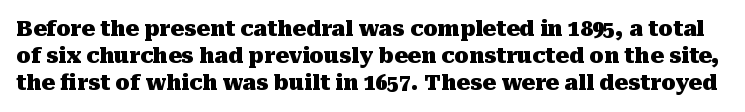
Default kerning and tracking; the words read as compact shapes. The letters stand straight up with perfectly vertical stems. Check under the words: just untouched page. You'd pick this weight for a headline — it's a proper bold. Whoever set this chose a conventional vertical rhythm.
